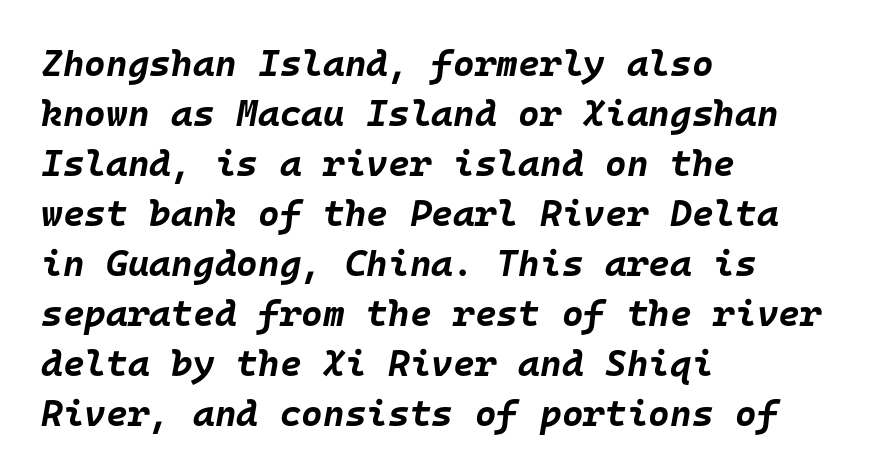
{"italic": "yes", "lean": "right", "slant_degrees": 10, "bold": "yes", "weight": "bold", "width": "normal", "stroke_contrast": "low", "x_height": "large", "monospaced": "yes", "underline": "no", "align": "left", "line_spacing": "normal", "line_spacing_ratio": 1.35, "letter_spacing": "normal", "letter_spacing_em": 0.0, "glyph_px": 37}
